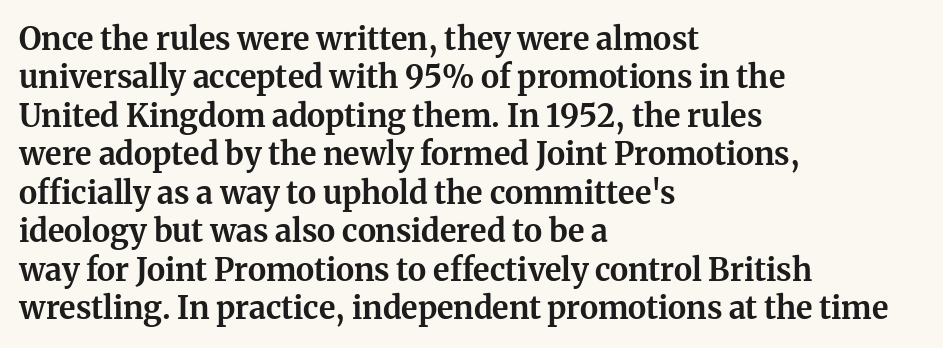
Q: Is the text bold? A: Yes.
Q: Is the text italic (slanted)? A: No, it is upright.
Q: Is the typeface a serif or a sans-serif typeface? A: Serif.
Q: Is the text underlined? A: No.
Q: How is the paragraph aligned? A: Left-aligned.
Q: Is the spacing between letters normal or unusually wide? A: Normal.
Q: Width (condensed, normal, or wide)? A: Normal.
Q: Stroke contrast? A: Medium.
Q: x-height? A: Medium.
Q: Monospaced? A: No.
